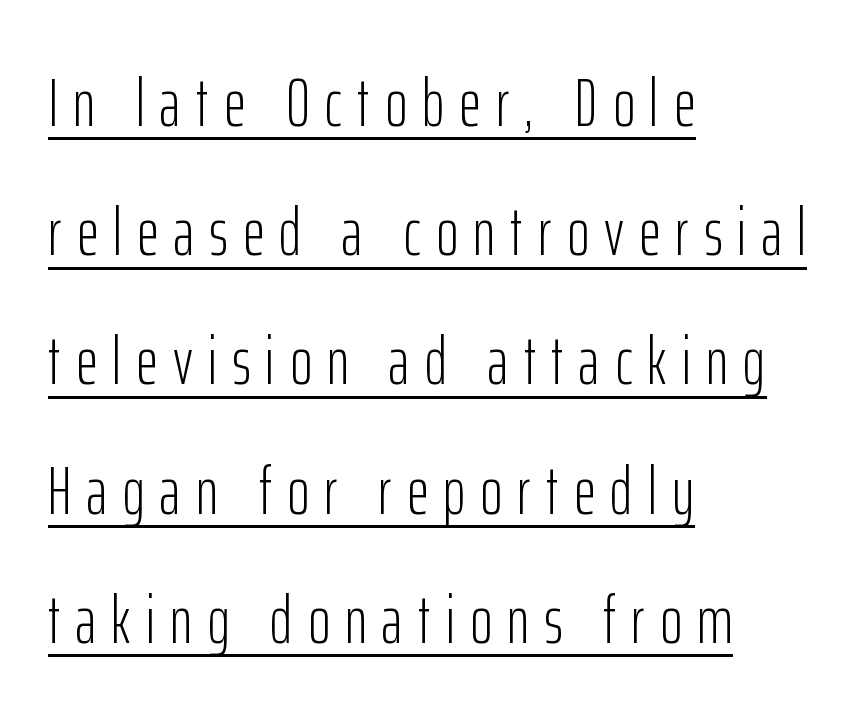
The image shows 68 px light, condensed sans-serif type, upright; set left-aligned, loose line spacing (1.9x), unusually wide letter spacing (+0.22 em), underlined; low stroke contrast and a medium x-height.
